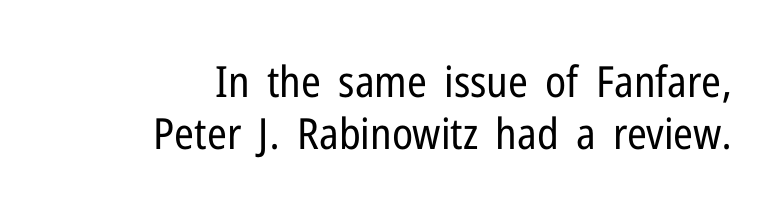
Font category for this specimen: sans-serif. Type without underlining. Reading down the block, your eye finds every line finishing at a fixed right position. Vertical strokes here are truly vertical. The passage shown is typed in a proportional face where columns would drift. This is not heavy type; no bold has been used.
